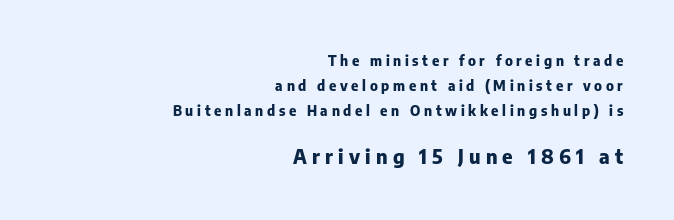
The image shows 20 px bold type, upright; set right-aligned, line spacing 1.8x, unusually wide letter spacing (+0.26 em), not underlined; the second (bottom) block is 1.43x larger.
